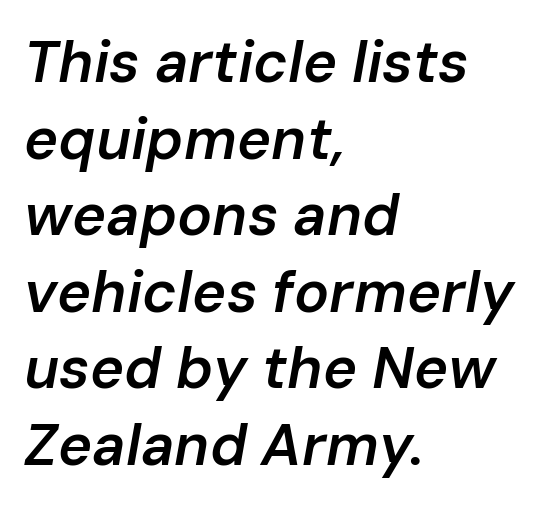
Q: Is the text bold? A: Semi-bold.
Q: Is the text italic (slanted)? A: Yes, it leans right by about 10 degrees.
Q: Is the text underlined? A: No.
Q: How is the paragraph aligned? A: Left-aligned.
Q: Is the spacing between letters normal or unusually wide? A: Normal.
Q: Is the spacing between lines tight, normal or loose? A: Normal.
Q: Width (condensed, normal, or wide)? A: Normal.
Q: Stroke contrast? A: Low.
Q: x-height? A: Medium.
Q: Monospaced? A: No.
